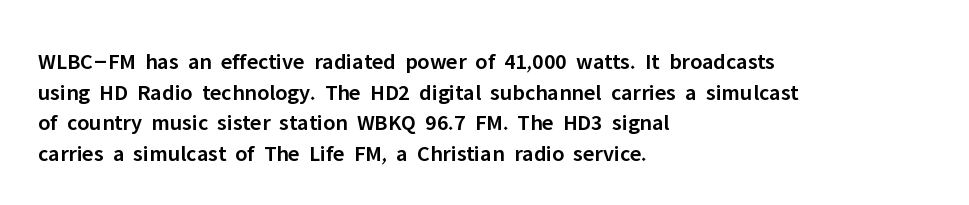
Is there any slant? The stems are plumb. The leading is moderate, giving the passage an even texture. A bit beefed up — I'd call it semibold rather than bold. No word sits above an underline. Characters follow at the spacing the type designer built in. Compared with a centered layout, this one pins lines to the left instead.
